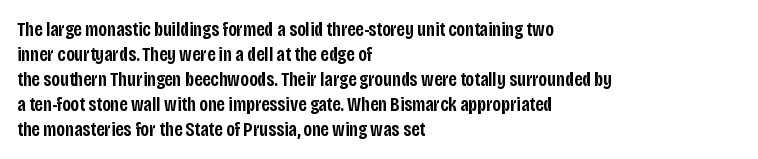
The image shows 20 px text type, upright; set left-aligned, normal line spacing (1.25x), normal letter spacing, not underlined.
